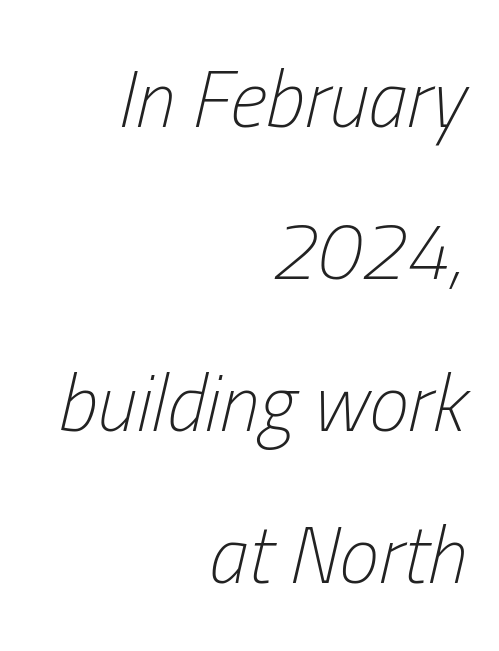
Slant detected: the letters are inclined. The leading is generous, giving the passage an open texture. Tracking value appears to be zero — textbook default spacing. Visually the block forms a straight wall on the right and a jagged coastline on the left.
